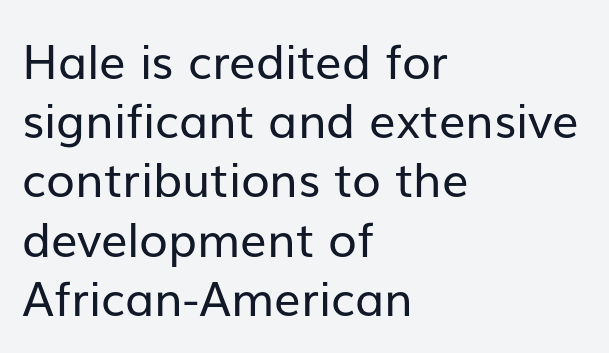
The image shows 47 px regular-weight sans-serif type, upright; set left-aligned, normal line spacing (1.26x), normal letter spacing, not underlined; low stroke contrast and a medium x-height.
